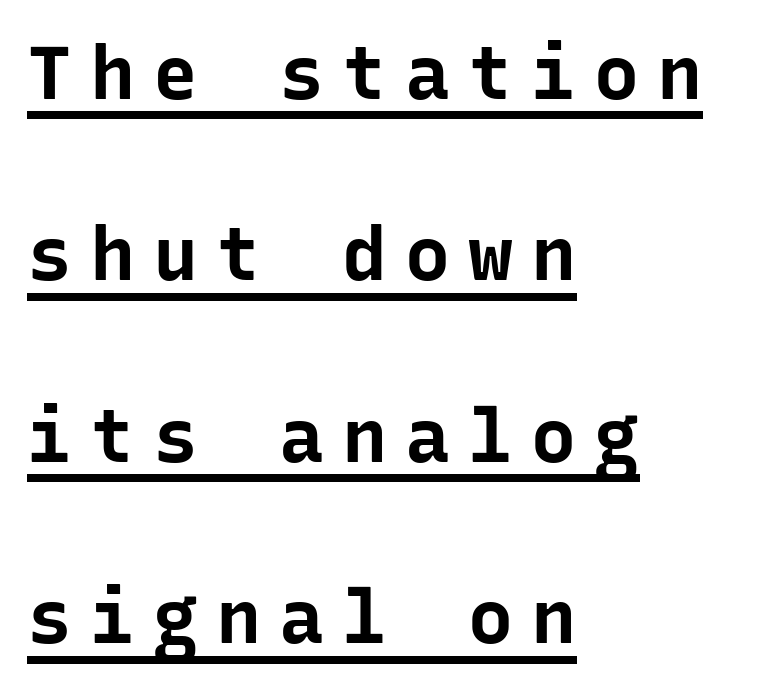
{"serif": "no", "italic": "no", "bold": "yes", "weight": "bold", "width": "normal", "stroke_contrast": "low", "x_height": "medium", "monospaced": "yes", "underline": "yes", "align": "left", "line_spacing": "loose", "line_spacing_ratio": 2.42, "letter_spacing": "wide", "letter_spacing_em": 0.24, "glyph_px": 75}
